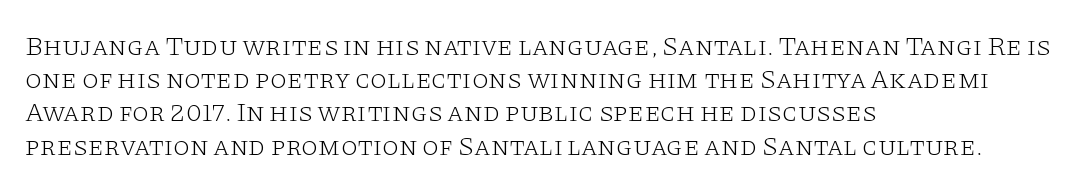
The image shows 27 px text type, upright; set left-aligned, line spacing 1.23x, normal letter spacing, not underlined.
